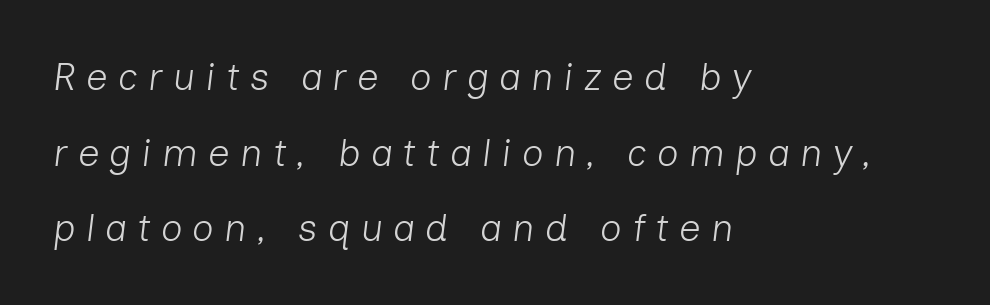
Q: Is the text bold? A: No.
Q: Is the text italic (slanted)? A: Yes, it leans right by about 7 degrees.
Q: Is the text underlined? A: No.
Q: How is the paragraph aligned? A: Left-aligned.
Q: Is the spacing between letters normal or unusually wide? A: Unusually wide.
Q: Is the spacing between lines tight, normal or loose? A: Loose.
Q: Width (condensed, normal, or wide)? A: Normal.
Q: Stroke contrast? A: Low.
Q: x-height? A: Medium.
Q: Monospaced? A: No.
